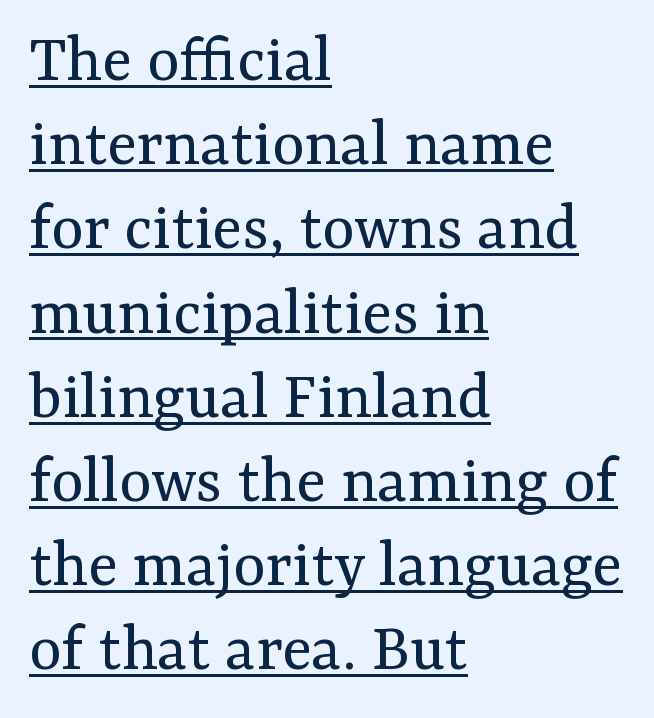
Varying glyph widths throughout — classic text-font behaviour. Where is the straight margin? On the left. Style check: upright. This rendering features underlined lettering. The tracking reads as untouched default to a designer's eye.
